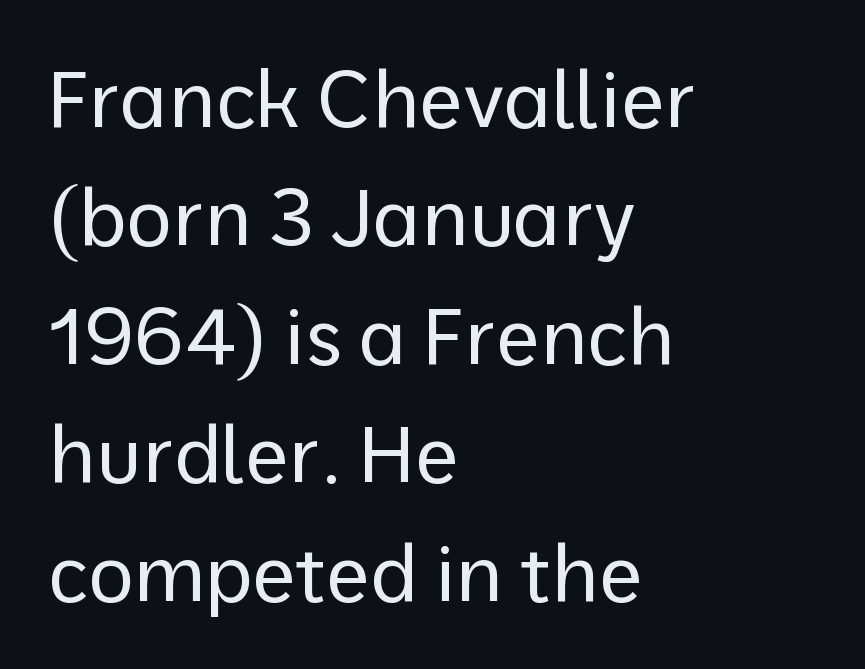
The image shows 79 px regular-weight sans-serif type, upright; set left-aligned, normal line spacing (1.5x), normal letter spacing, not underlined; low stroke contrast and a medium x-height.
